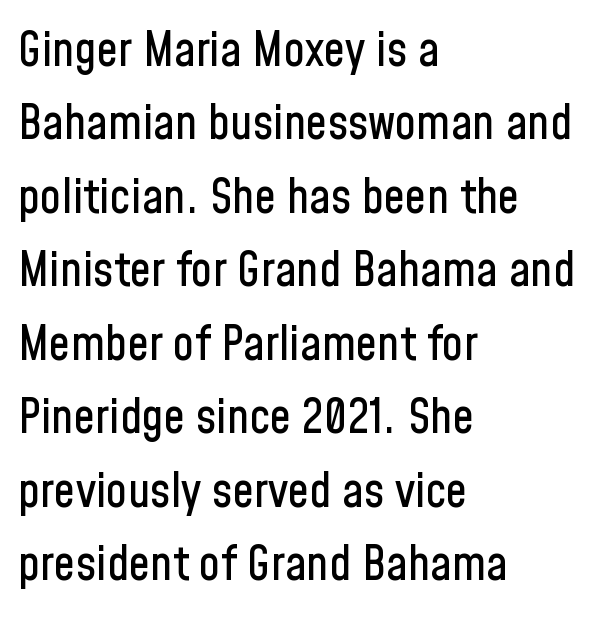
Q: Is the text italic (slanted)? A: No, it is upright.
Q: Is the typeface a serif or a sans-serif typeface? A: Sans-serif.
Q: Is the text underlined? A: No.
Q: How is the paragraph aligned? A: Left-aligned.
Q: Is the spacing between letters normal or unusually wide? A: Normal.
Q: Is the spacing between lines tight, normal or loose? A: Normal.
Q: Width (condensed, normal, or wide)? A: Condensed.
Q: Stroke contrast? A: Low.
Q: x-height? A: Medium.
Q: Monospaced? A: No.
